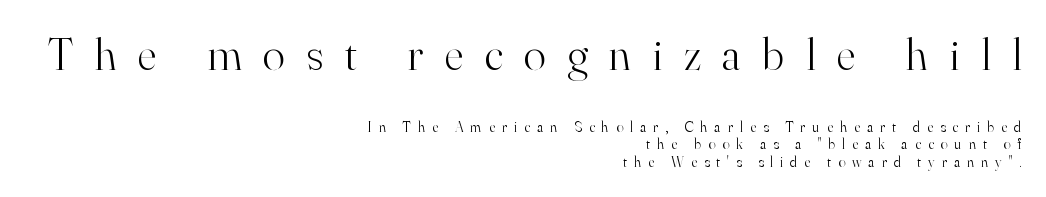
{"serif": "yes", "italic": "no", "bold": "no", "weight": "light", "width": "normal", "stroke_contrast": "high", "x_height": "small", "monospaced": "no", "underline": "no", "align": "right", "line_spacing_ratio": 1.19, "letter_spacing": "wide", "letter_spacing_em": 0.47, "larger_block": "first", "size_ratio": 3.07, "glyph_px": 46}
